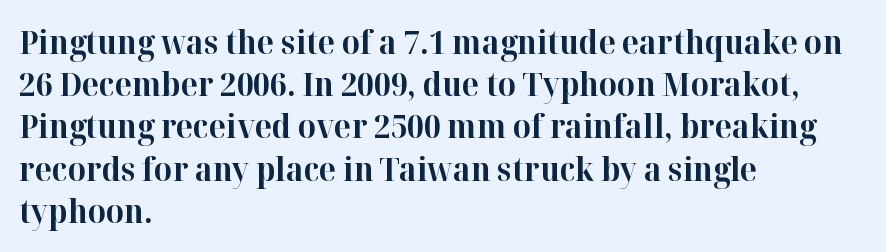
{"serif": "yes", "italic": "no", "bold": "yes", "weight": "bold", "width": "normal", "stroke_contrast": "high", "x_height": "medium", "monospaced": "no", "underline": "no", "align": "left", "line_spacing": "normal", "line_spacing_ratio": 1.32, "letter_spacing": "normal", "letter_spacing_em": 0.0, "glyph_px": 32}
